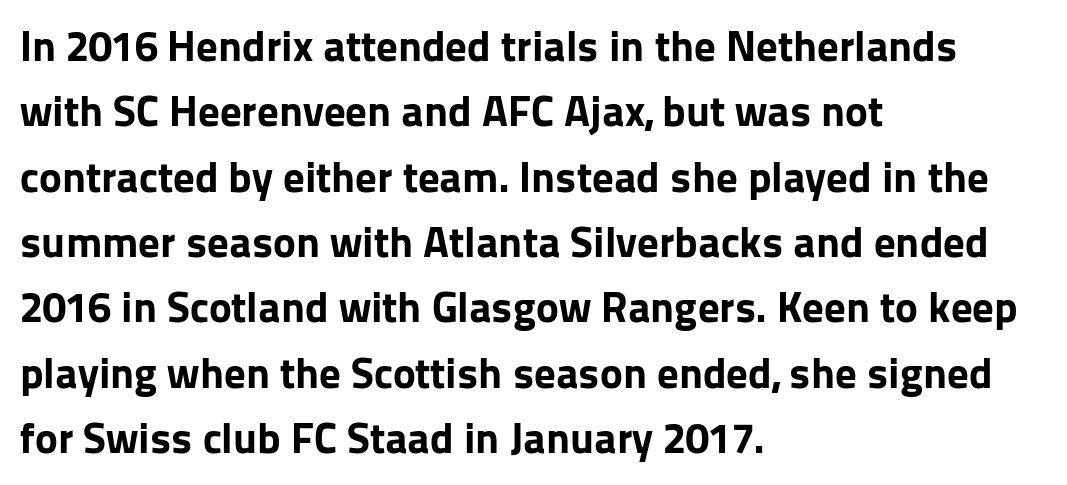
Q: Is the text bold? A: Yes.
Q: Is the text italic (slanted)? A: No, it is upright.
Q: Is the typeface a serif or a sans-serif typeface? A: Sans-serif.
Q: Is the text underlined? A: No.
Q: How is the paragraph aligned? A: Left-aligned.
Q: Is the spacing between letters normal or unusually wide? A: Normal.
Q: Is the spacing between lines tight, normal or loose? A: Normal.
Q: Width (condensed, normal, or wide)? A: Normal.
Q: Stroke contrast? A: Low.
Q: x-height? A: Medium.
Q: Monospaced? A: No.
